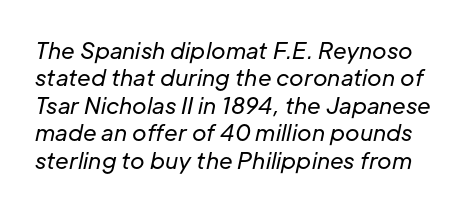
{"italic": "yes", "lean": "right", "slant_degrees": 12, "bold": "no", "underline": "no", "line_spacing": "normal", "line_spacing_ratio": 1.25, "letter_spacing": "normal", "letter_spacing_em": 0.0, "glyph_px": 22}
